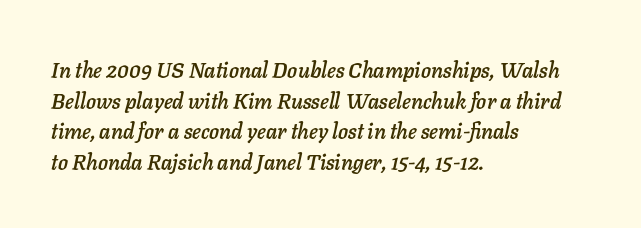
Summary of vertical rhythm: regular, with standard interline spacing. Glance below the letters and you will spot only blank space. Alignment: flush left. This rendering leaves character spacing at its baseline value. You can tell it's italic because the verticals aren't actually vertical.
